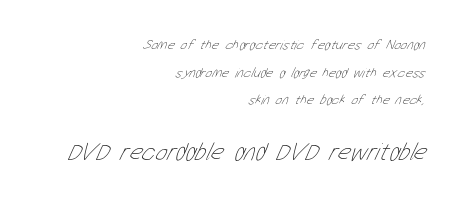
The image shows 25 px text type; set right-aligned, loose line spacing (1.97x), normal letter spacing, not underlined; the second (bottom) block is 1.79x larger.
